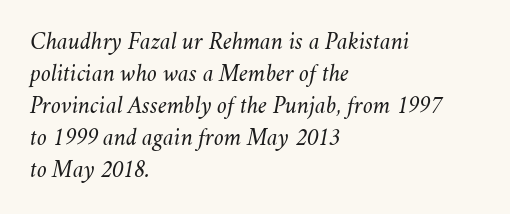
{"italic": "yes", "lean": "right", "slant_degrees": 11, "bold": "no", "underline": "no", "align": "left", "line_spacing": "normal", "line_spacing_ratio": 1.28, "letter_spacing": "normal", "letter_spacing_em": 0.0, "glyph_px": 25}
